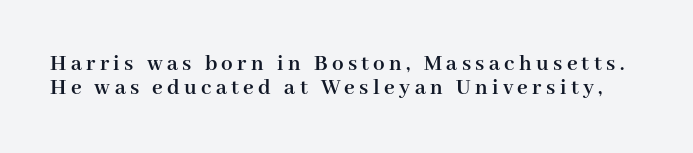
{"italic": "no", "bold": "yes", "underline": "no", "line_spacing": "tight", "line_spacing_ratio": 1.05, "glyph_px": 23}
